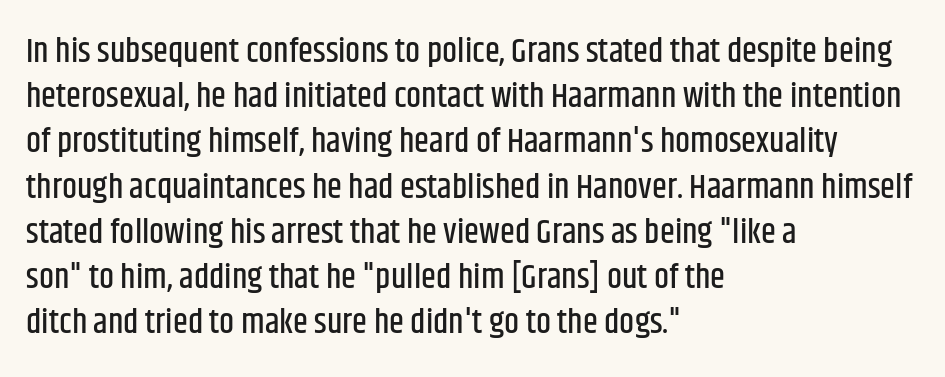
Q: Is the text italic (slanted)? A: No, it is upright.
Q: Is the typeface a serif or a sans-serif typeface? A: Sans-serif.
Q: Is the text underlined? A: No.
Q: How is the paragraph aligned? A: Left-aligned.
Q: Is the spacing between letters normal or unusually wide? A: Normal.
Q: Is the spacing between lines tight, normal or loose? A: Normal.
Q: Width (condensed, normal, or wide)? A: Condensed.
Q: Stroke contrast? A: Low.
Q: x-height? A: Large.
Q: Monospaced? A: No.
